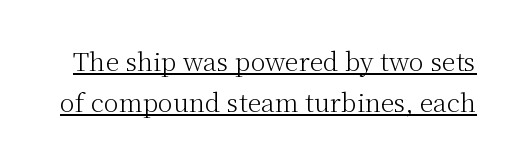
Q: Is the text bold? A: No.
Q: Is the text italic (slanted)? A: No, it is upright.
Q: Is the text underlined? A: Yes.
Q: Is the spacing between letters normal or unusually wide? A: Normal.
Q: Is the spacing between lines tight, normal or loose? A: Normal.
